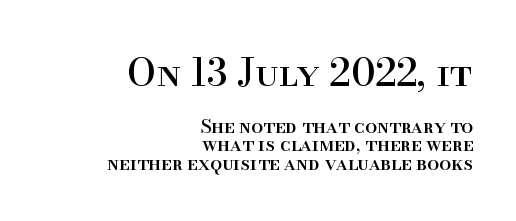
The image shows 38 px serif type, upright; set right-aligned, tight line spacing (0.98x), normal letter spacing, not underlined; the first (top) block is 2.0x larger; high stroke contrast and a small x-height.
